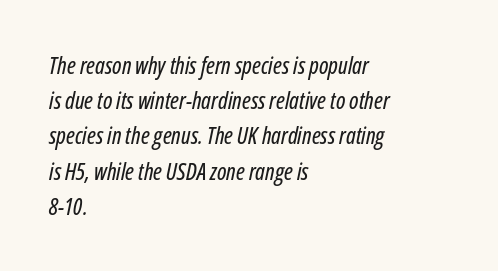
This rendering leaves character spacing at its baseline value. Honestly, the row spacing looks completely unremarkable. The ragged edge is on the right, which tells us the setting is flush left. Check under the words: just untouched page. In terms of posture, this sample is oblique.
